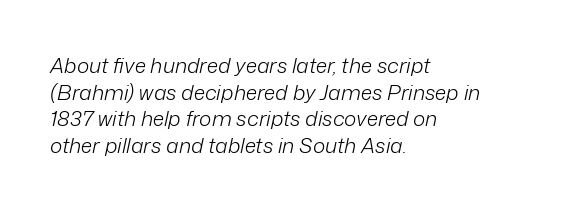
The passage is arranged the way most books set body copy — flush left. The glyphs are unaccompanied by any horizontal stroke below them. You can tell it's italic because the verticals aren't actually vertical. Honestly, the letter spacing is just normal — you wouldn't notice it.
